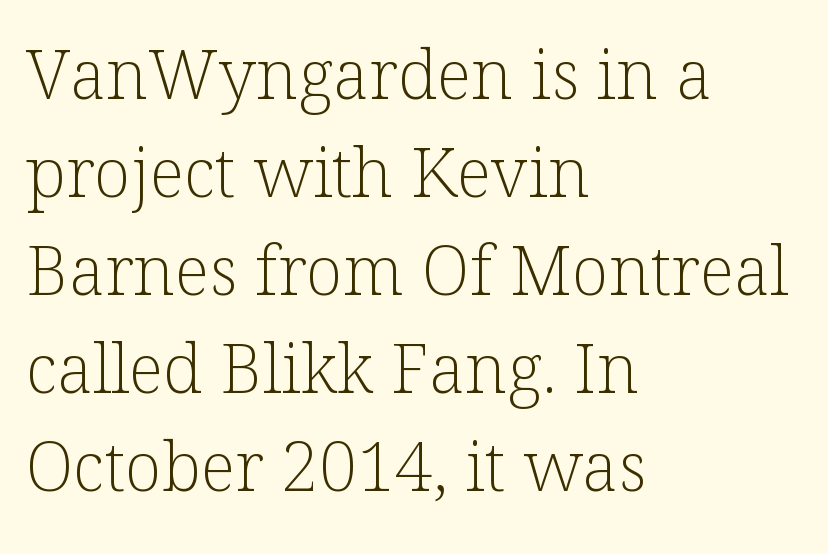
Q: Is the text bold? A: No.
Q: Is the text italic (slanted)? A: No, it is upright.
Q: Is the typeface a serif or a sans-serif typeface? A: Serif.
Q: Is the text underlined? A: No.
Q: How is the paragraph aligned? A: Left-aligned.
Q: Is the spacing between letters normal or unusually wide? A: Normal.
Q: Is the spacing between lines tight, normal or loose? A: Normal.
Q: Width (condensed, normal, or wide)? A: Normal.
Q: Stroke contrast? A: Low.
Q: x-height? A: Medium.
Q: Monospaced? A: No.
